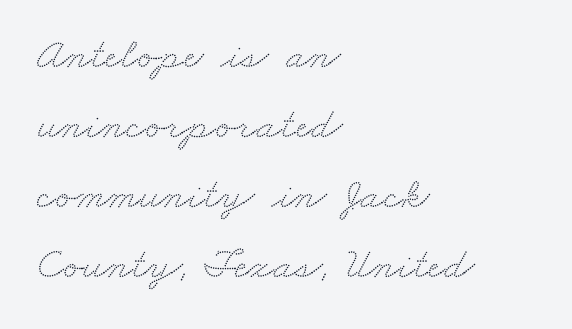
The image shows 44 px wide serif type; set left-aligned, normal line spacing (1.59x), normal letter spacing, not underlined; medium stroke contrast and a small x-height.
